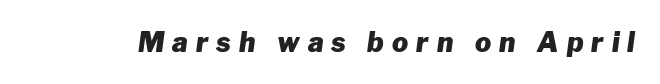
The image shows 27 px bold type, italic (leaning right); set unusually wide letter spacing (+0.3 em), not underlined.
